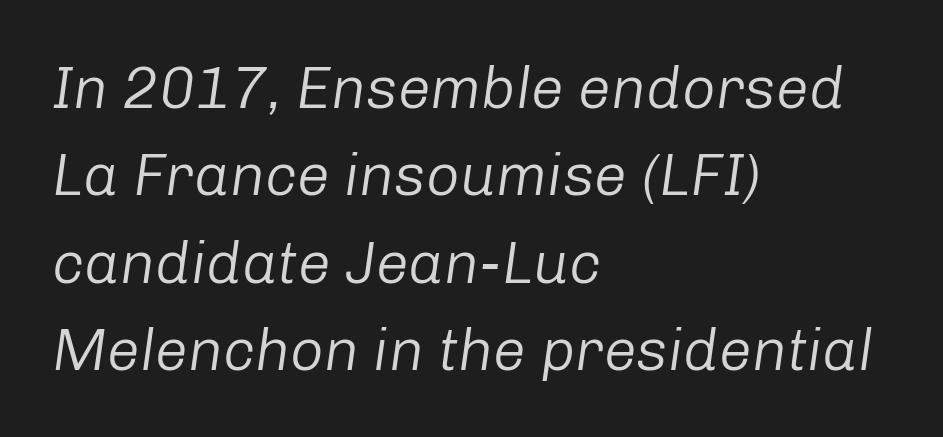
The image shows 59 px regular-weight type, italic (leaning right); set left-aligned, normal line spacing (1.48x), normal letter spacing, not underlined; low stroke contrast and a medium x-height.
